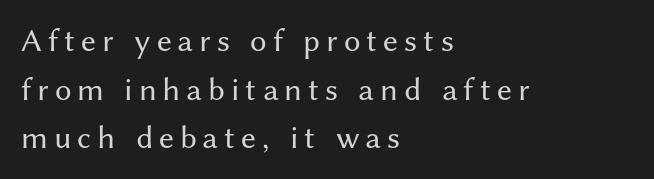
Q: Is the text bold? A: No.
Q: Is the text italic (slanted)? A: No, it is upright.
Q: Is the typeface a serif or a sans-serif typeface? A: Sans-serif.
Q: Is the text underlined? A: No.
Q: How is the paragraph aligned? A: Left-aligned.
Q: Is the spacing between lines tight, normal or loose? A: Normal.
Q: Width (condensed, normal, or wide)? A: Normal.
Q: Stroke contrast? A: Medium.
Q: x-height? A: Medium.
Q: Monospaced? A: No.
